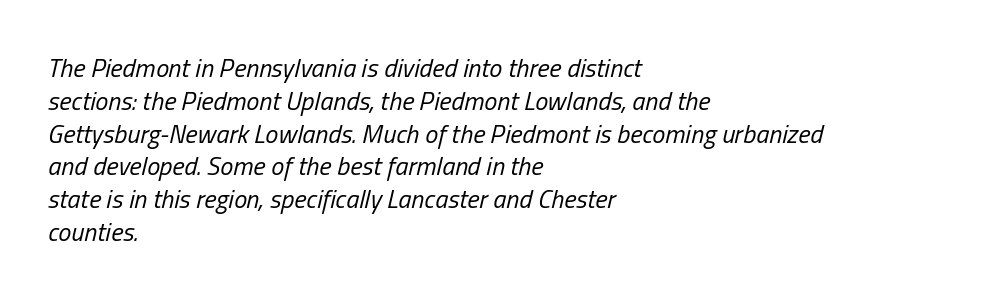
The image shows 26 px text type, italic (leaning right); set left-aligned, normal line spacing (1.26x), normal letter spacing, not underlined.
